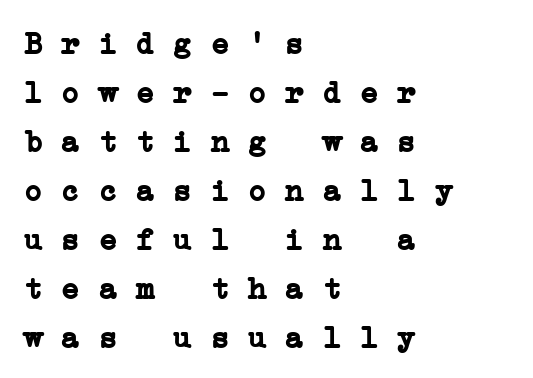
Q: Is the text bold? A: Yes.
Q: Is the typeface a serif or a sans-serif typeface? A: Serif.
Q: Is the text underlined? A: No.
Q: How is the paragraph aligned? A: Left-aligned.
Q: Is the spacing between letters normal or unusually wide? A: Normal.
Q: Is the spacing between lines tight, normal or loose? A: Normal.
Q: Width (condensed, normal, or wide)? A: Wide.
Q: Stroke contrast? A: Low.
Q: x-height? A: Medium.
Q: Monospaced? A: Yes.
